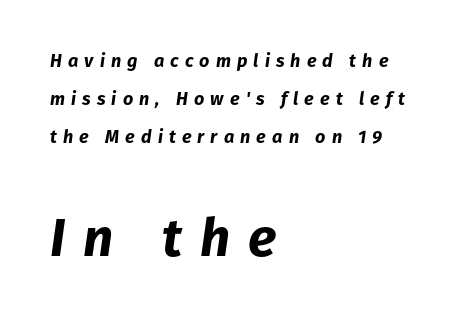
Q: Is the text bold? A: Yes.
Q: Is the text italic (slanted)? A: Yes, it leans right by about 8 degrees.
Q: Is the text underlined? A: No.
Q: How is the paragraph aligned? A: Left-aligned.
Q: Is the spacing between letters normal or unusually wide? A: Unusually wide.
Q: Is the spacing between lines tight, normal or loose? A: Loose.
Q: Which block of text is set in a larger size, the first (top) or the second (bottom)? A: The second (bottom) one.
Q: Width (condensed, normal, or wide)? A: Normal.
Q: Stroke contrast? A: Low.
Q: x-height? A: Medium.
Q: Monospaced? A: No.
